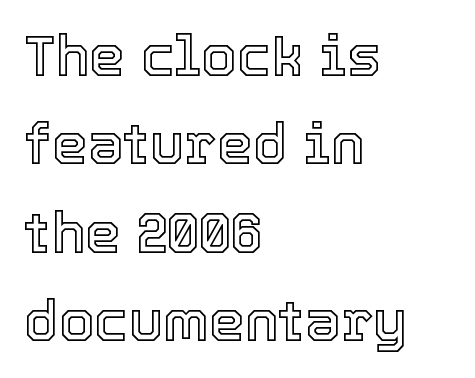
The image shows 57 px text type, upright; set left-aligned, normal line spacing (1.55x), normal letter spacing, not underlined; a medium x-height.
